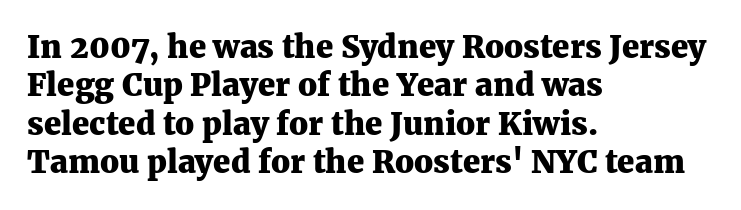
{"serif": "yes", "italic": "no", "bold": "yes", "weight": "heavy", "width": "normal", "stroke_contrast": "medium", "x_height": "medium", "monospaced": "no", "underline": "no", "align": "left", "line_spacing_ratio": 1.24, "letter_spacing": "normal", "letter_spacing_em": 0.0, "glyph_px": 31}
